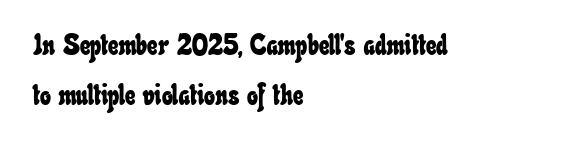
Q: Is the text underlined? A: No.
Q: How is the paragraph aligned? A: Left-aligned.
Q: Is the spacing between letters normal or unusually wide? A: Normal.
Q: Width (condensed, normal, or wide)? A: Condensed.
Q: Stroke contrast? A: Low.
Q: x-height? A: Small.
Q: Monospaced? A: No.
